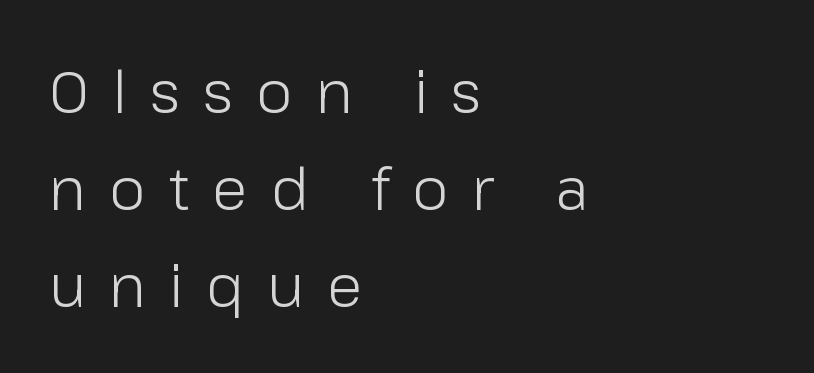
The image shows 59 px light sans-serif type, upright; set left-aligned, normal line spacing (1.64x), unusually wide letter spacing (+0.39 em), not underlined; low stroke contrast and a medium x-height.
